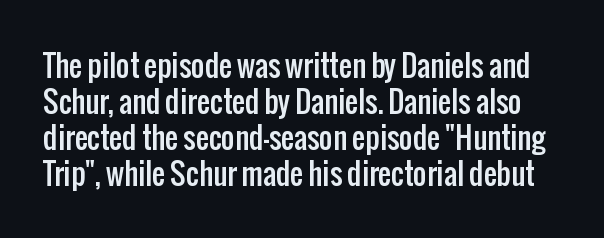
{"serif": "no", "italic": "no", "width": "condensed", "stroke_contrast": "low", "x_height": "medium", "monospaced": "no", "underline": "no", "line_spacing_ratio": 1.24, "letter_spacing": "normal", "letter_spacing_em": 0.0, "glyph_px": 29}
